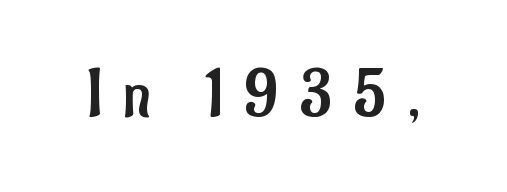
{"serif": "no", "italic": "no", "bold": "no", "weight": "regular", "width": "condensed", "stroke_contrast": "low", "x_height": "small", "monospaced": "no", "underline": "no", "letter_spacing": "wide", "letter_spacing_em": 0.31, "glyph_px": 68}
